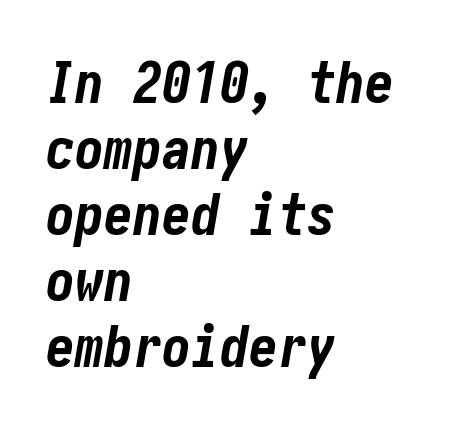
{"italic": "yes", "lean": "right", "slant_degrees": 10, "bold": "yes", "weight": "bold", "width": "condensed", "stroke_contrast": "low", "x_height": "medium", "underline": "no", "align": "left", "line_spacing": "tight", "line_spacing_ratio": 1.14, "letter_spacing": "normal", "letter_spacing_em": 0.0, "glyph_px": 58}
